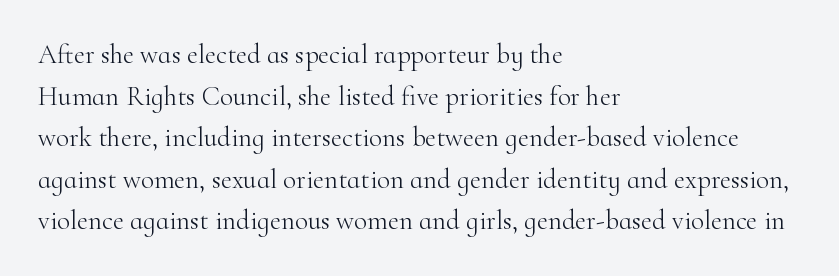
{"italic": "no", "bold": "no", "underline": "no", "align": "left", "line_spacing": "normal", "line_spacing_ratio": 1.54, "letter_spacing": "normal", "letter_spacing_em": 0.0, "glyph_px": 27}
